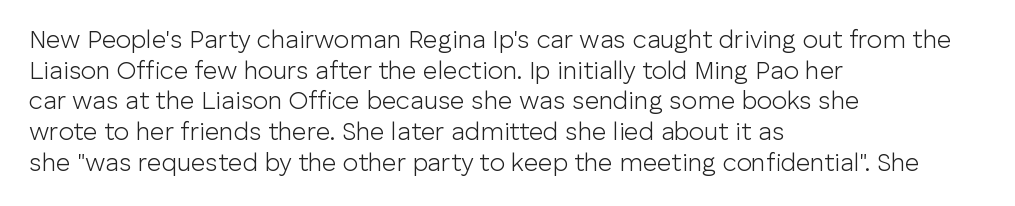
Q: Is the text bold? A: No.
Q: Is the text italic (slanted)? A: No, it is upright.
Q: Is the text underlined? A: No.
Q: How is the paragraph aligned? A: Left-aligned.
Q: Is the spacing between letters normal or unusually wide? A: Normal.
